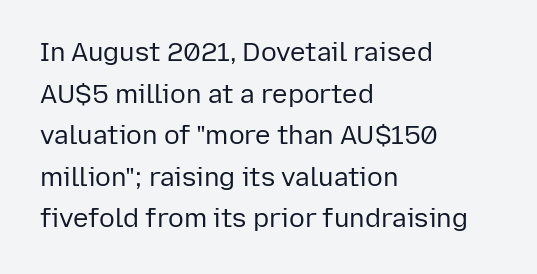
Rule under the text: the space is simply empty. One-word summary of the alignment: left. Stroke thickness stays within the range of a standard reading face or lighter. Rows of type keep a routine distance in the vertical direction. Ascenders rise straight up at ninety degrees. The tracking reads as untouched default to a designer's eye.
